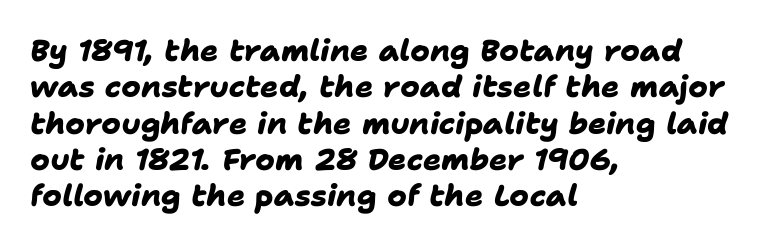
Note the varied advance widths — an 'i' is clearly narrower than an 'm'. Nothing unusual about the tracking: characters are spaced as the font intends. Horizontal alignment here is leftward, the default for most running prose. Bold? Absolutely — the strokes are thick and heavy. The zone under the glyphs is completely vacant. What kind of face is this? One without serifs — a sans.
